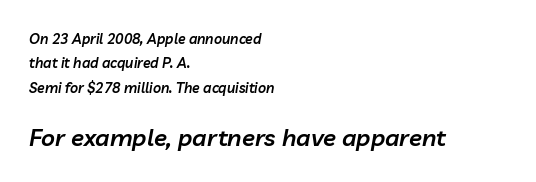
The image shows 24 px text type, italic (leaning right); set left-aligned, line spacing 1.74x, normal letter spacing, not underlined; the second (bottom) block is 1.71x larger.
